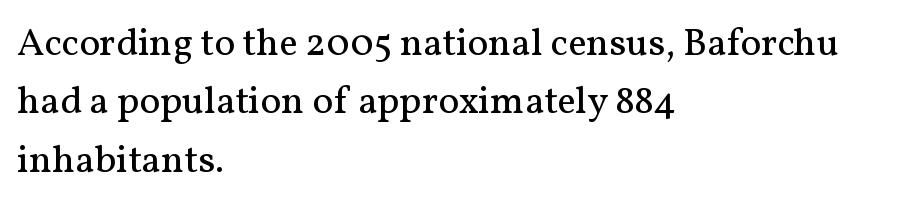
Q: Is the text bold? A: No.
Q: Is the text italic (slanted)? A: No, it is upright.
Q: Is the typeface a serif or a sans-serif typeface? A: Serif.
Q: Is the text underlined? A: No.
Q: How is the paragraph aligned? A: Left-aligned.
Q: Is the spacing between letters normal or unusually wide? A: Normal.
Q: Is the spacing between lines tight, normal or loose? A: Normal.
Q: Width (condensed, normal, or wide)? A: Normal.
Q: Stroke contrast? A: Medium.
Q: x-height? A: Medium.
Q: Monospaced? A: No.
